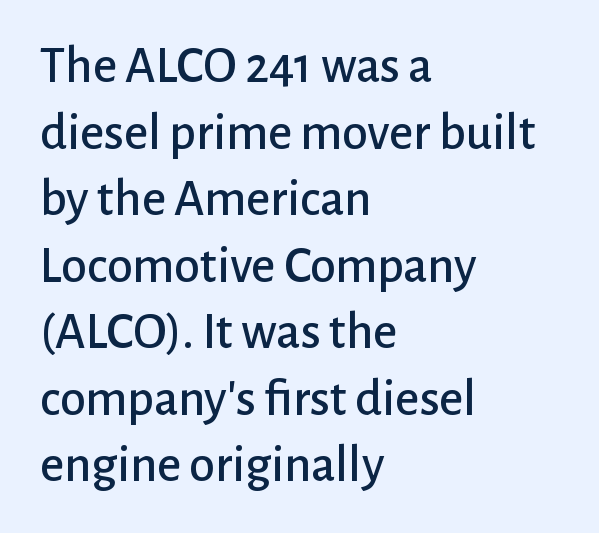
Looks like regular typesetting: each glyph gets only the width it needs. Stroke terminals: plain, sans-serif. The letters stand upright; this is a roman face. Students, observe: this is what conventionally led text looks like. Quick note: underline off. Tracking value appears to be zero — textbook default spacing.
